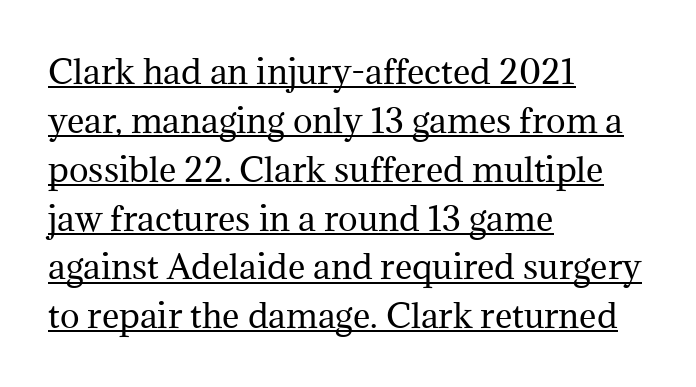
{"serif": "yes", "italic": "no", "bold": "no", "weight": "regular", "width": "normal", "stroke_contrast": "medium", "x_height": "medium", "monospaced": "no", "underline": "yes", "align": "left", "line_spacing": "normal", "line_spacing_ratio": 1.48, "letter_spacing": "normal", "letter_spacing_em": 0.0, "glyph_px": 33}
